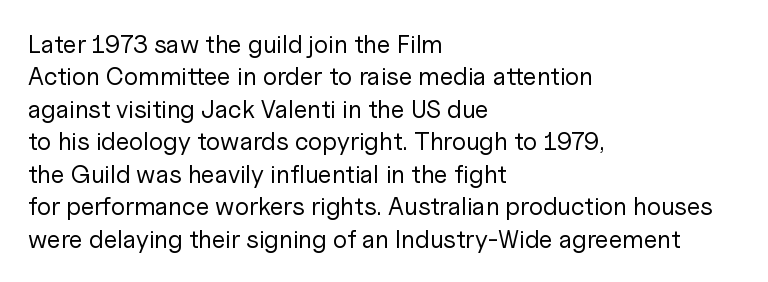
{"italic": "no", "bold": "no", "underline": "no", "align": "left", "line_spacing": "normal", "line_spacing_ratio": 1.3, "letter_spacing": "normal", "letter_spacing_em": 0.0, "glyph_px": 25}
